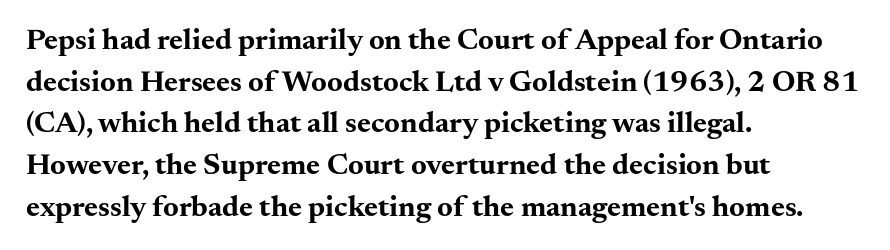
Q: Is the text bold? A: Yes.
Q: Is the text italic (slanted)? A: No, it is upright.
Q: Is the typeface a serif or a sans-serif typeface? A: Serif.
Q: Is the text underlined? A: No.
Q: How is the paragraph aligned? A: Left-aligned.
Q: Is the spacing between letters normal or unusually wide? A: Normal.
Q: Is the spacing between lines tight, normal or loose? A: Normal.
Q: Width (condensed, normal, or wide)? A: Wide.
Q: Stroke contrast? A: Medium.
Q: x-height? A: Small.
Q: Monospaced? A: No.
